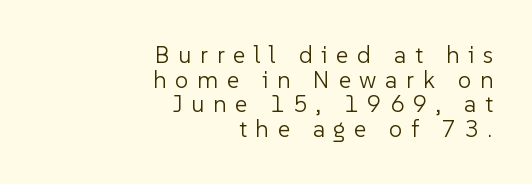
Q: Is the text bold? A: No.
Q: Is the text italic (slanted)? A: No, it is upright.
Q: Is the text underlined? A: No.
Q: How is the paragraph aligned? A: Right-aligned.
Q: Is the spacing between letters normal or unusually wide? A: Unusually wide.
Q: Is the spacing between lines tight, normal or loose? A: Tight.
